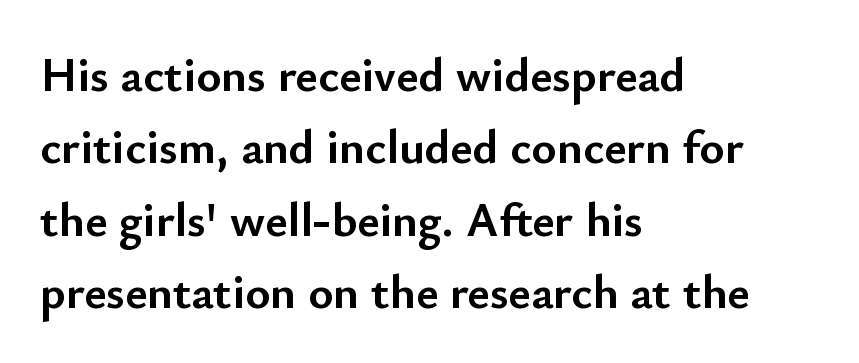
{"serif": "no", "italic": "no", "bold": "yes", "weight": "semibold", "width": "normal", "stroke_contrast": "low", "x_height": "small", "monospaced": "no", "underline": "no", "align": "left", "line_spacing": "normal", "line_spacing_ratio": 1.51, "letter_spacing": "normal", "letter_spacing_em": 0.0, "glyph_px": 48}
